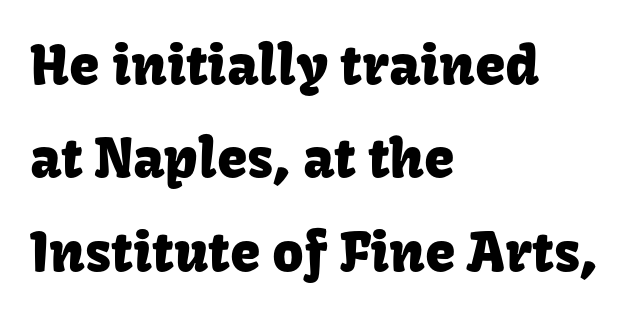
Leading: standard. Beneath every word, the page is bare. This sample uses an upright cut, with every glyph sitting square on the baseline. Think of a printed novel: that variable character pitch is what you see here. The typeface chosen for these lines omits serifs.
